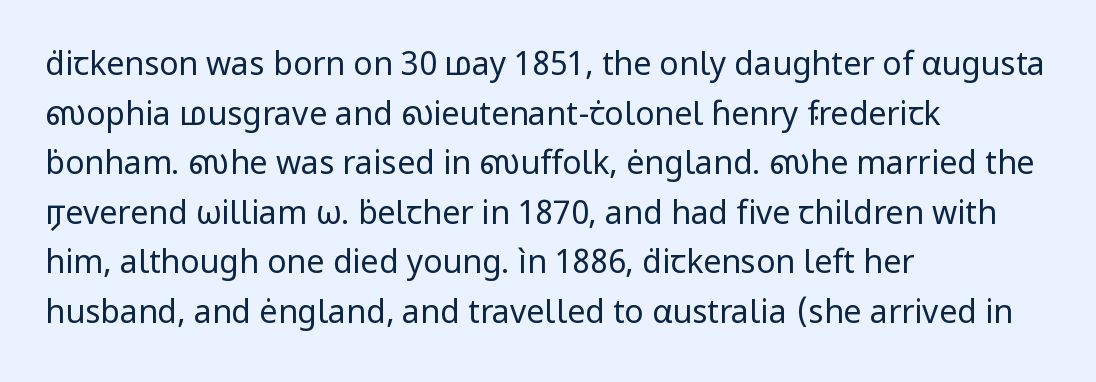
{"serif": "no", "italic": "no", "bold": "no", "weight": "regular", "width": "normal", "stroke_contrast": "low", "x_height": "medium", "monospaced": "no", "underline": "no", "align": "left", "line_spacing": "normal", "line_spacing_ratio": 1.55, "letter_spacing": "normal", "letter_spacing_em": 0.0, "glyph_px": 32}
